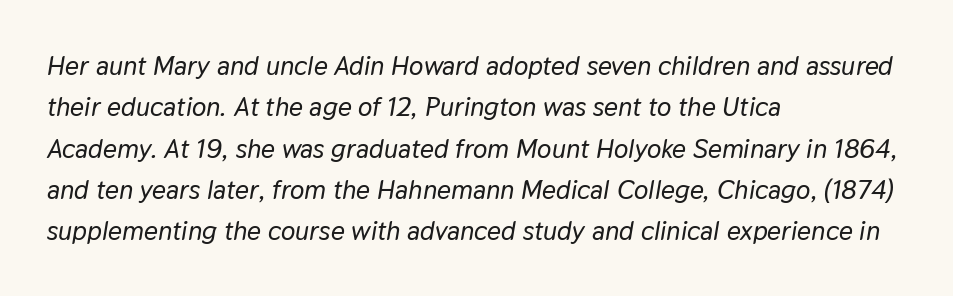
{"italic": "yes", "lean": "right", "slant_degrees": 9, "underline": "no", "align": "left", "line_spacing": "normal", "line_spacing_ratio": 1.53, "letter_spacing": "normal", "letter_spacing_em": 0.0, "glyph_px": 27}
